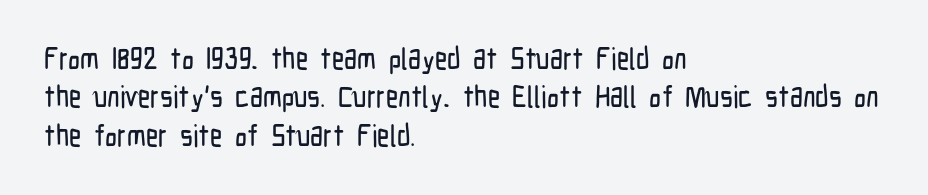
Visually the block forms a straight wall on the left and a jagged coastline on the right. Proportional: the letters do not fall into vertical columns. Characters remain perfectly vertical along every line. The gap between lines stays unmarked. Honestly, the letter spacing is just normal — you wouldn't notice it.
